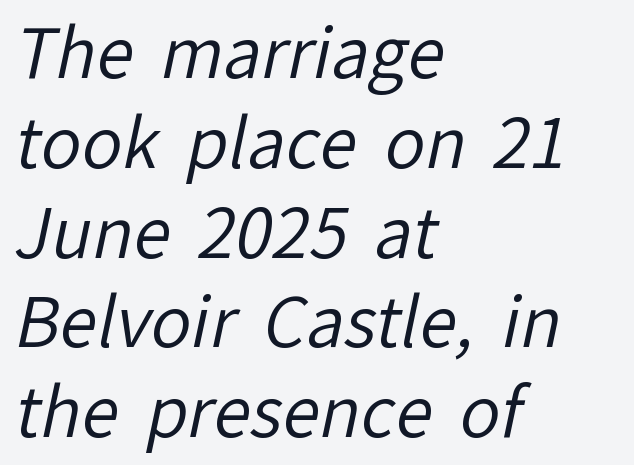
The face used here is rendered with its standard letterfit. Underline: absent. The designer went with a sans here, leaving each stem footless. Short and long lines alike share a common starting point at left. Stroke thickness stays within the range of a standard reading face or lighter.
